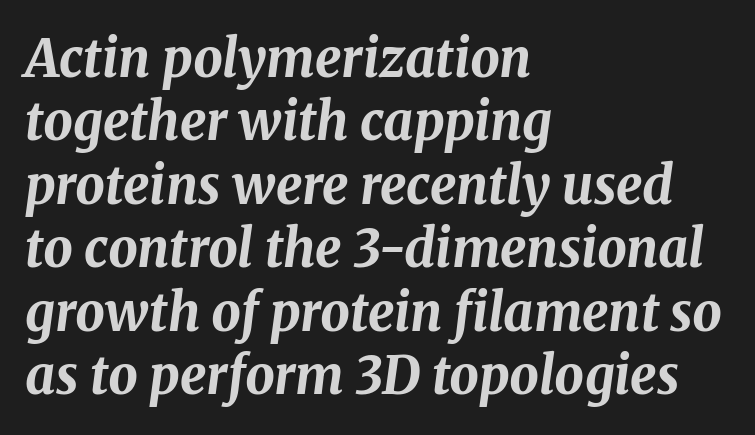
{"italic": "yes", "lean": "right", "slant_degrees": 8, "bold": "yes", "weight": "bold", "width": "normal", "stroke_contrast": "medium", "x_height": "medium", "monospaced": "no", "underline": "no", "align": "left", "line_spacing_ratio": 1.22, "letter_spacing": "normal", "letter_spacing_em": 0.0, "glyph_px": 52}
